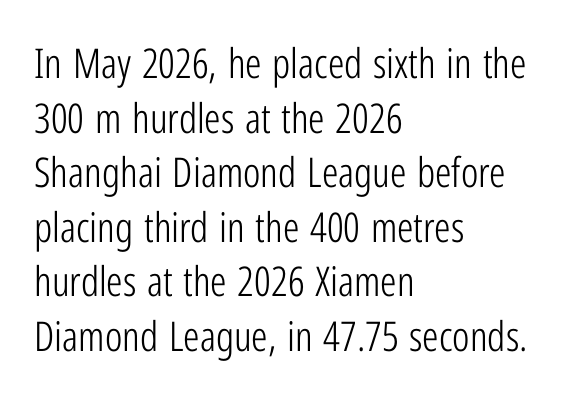
Q: Is the text bold? A: No.
Q: Is the text italic (slanted)? A: No, it is upright.
Q: Is the typeface a serif or a sans-serif typeface? A: Sans-serif.
Q: Is the text underlined? A: No.
Q: How is the paragraph aligned? A: Left-aligned.
Q: Is the spacing between letters normal or unusually wide? A: Normal.
Q: Is the spacing between lines tight, normal or loose? A: Normal.
Q: Width (condensed, normal, or wide)? A: Condensed.
Q: Stroke contrast? A: Low.
Q: x-height? A: Medium.
Q: Monospaced? A: No.
